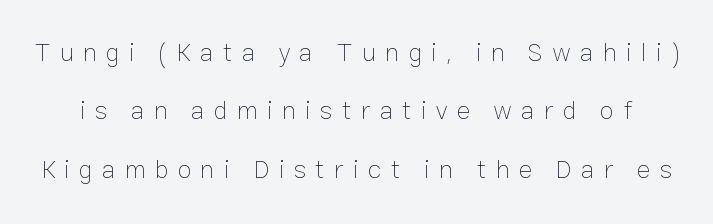
The image shows 26 px text type, upright; set loose line spacing (2.25x), unusually wide letter spacing (+0.35 em), not underlined.
